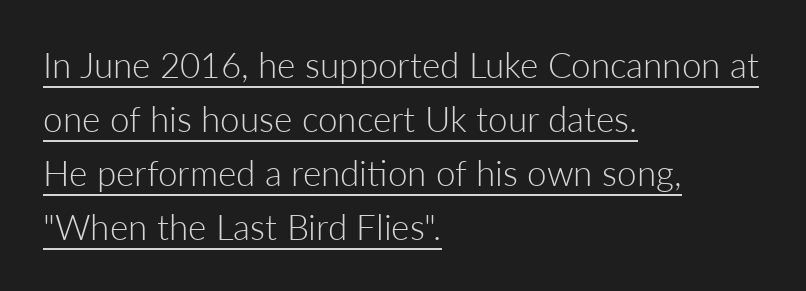
{"serif": "no", "italic": "no", "bold": "no", "weight": "light", "width": "normal", "stroke_contrast": "low", "x_height": "medium", "monospaced": "no", "underline": "yes", "align": "left", "line_spacing": "normal", "line_spacing_ratio": 1.54, "letter_spacing": "normal", "letter_spacing_em": 0.0, "glyph_px": 35}
